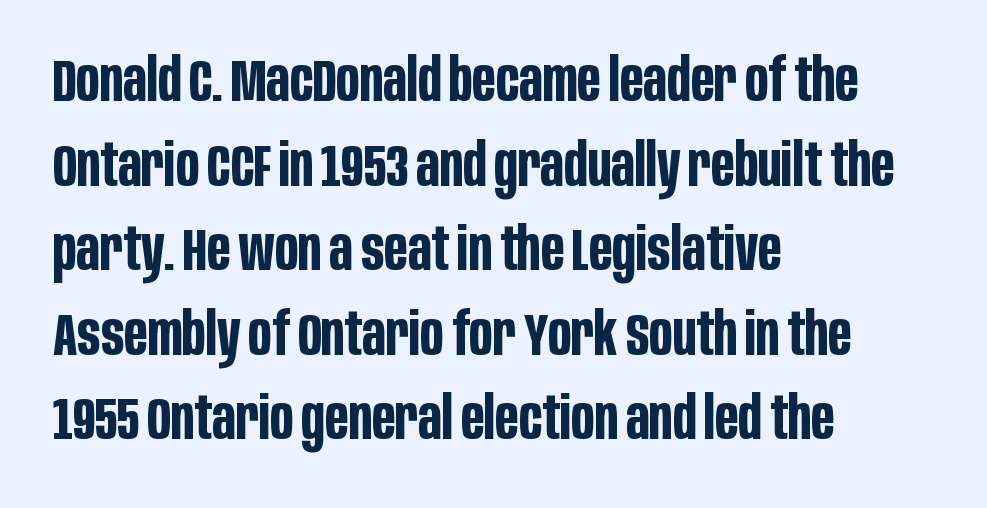
Quick note: not italic, upright. Unmarked baselines from the first word to the last. Grotesque or geometric, the face here clearly has no serifs. Where is the straight margin? On the left. Spacing verdict: proportional, widths tailored to each character.
